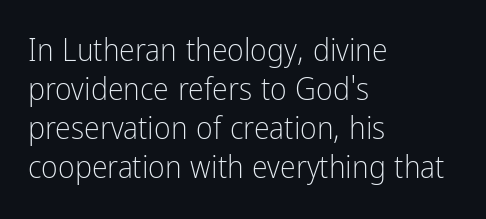
A sans-serif font was chosen for this passage. These lines are set flush left with a ragged right edge. Tall strokes in this sample are plumb rather than angled. Default kerning and tracking; the words read as compact shapes. Proportional: the letters do not fall into vertical columns.
